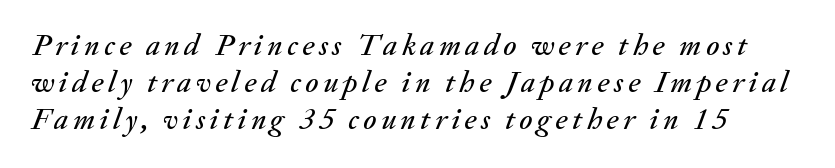
Q: Is the text italic (slanted)? A: Yes, it leans right by about 20 degrees.
Q: Is the text underlined? A: No.
Q: Width (condensed, normal, or wide)? A: Normal.
Q: Stroke contrast? A: Medium.
Q: x-height? A: Small.
Q: Monospaced? A: No.
